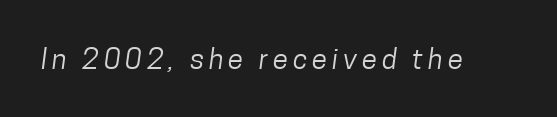
No feet cap the strokes, marking this as sans-serif type. The font sits on the lighter half of the weight spectrum, regular included. This rendering features lettering with no underline. The rendering uses natural spacing where letterforms have individual widths.
